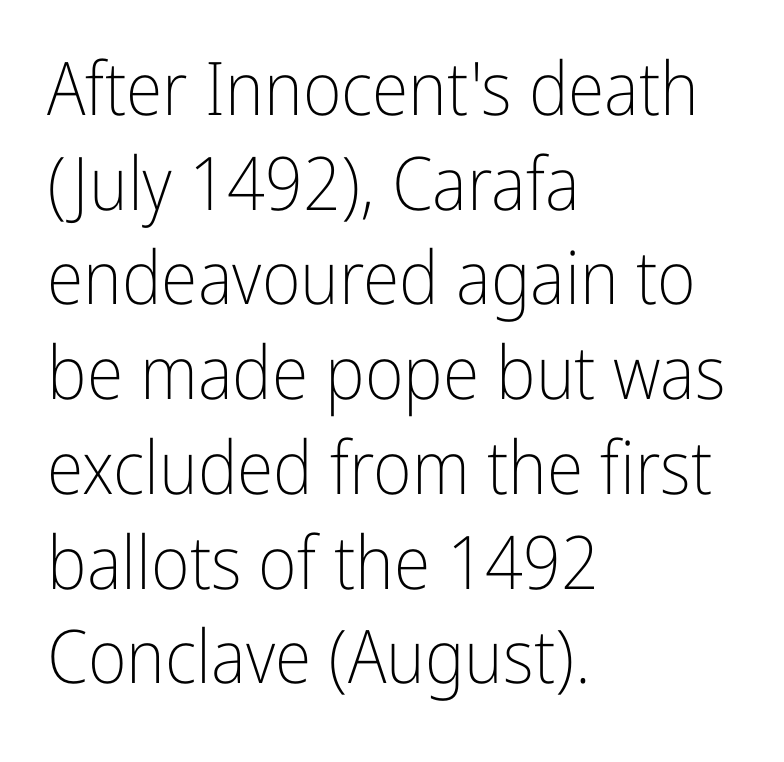
The rendering uses natural spacing where letterforms have individual widths. Classification — sans serif. Weight: not bold — regular or lighter. In terms of leading, this rendering sits right in the middle.
